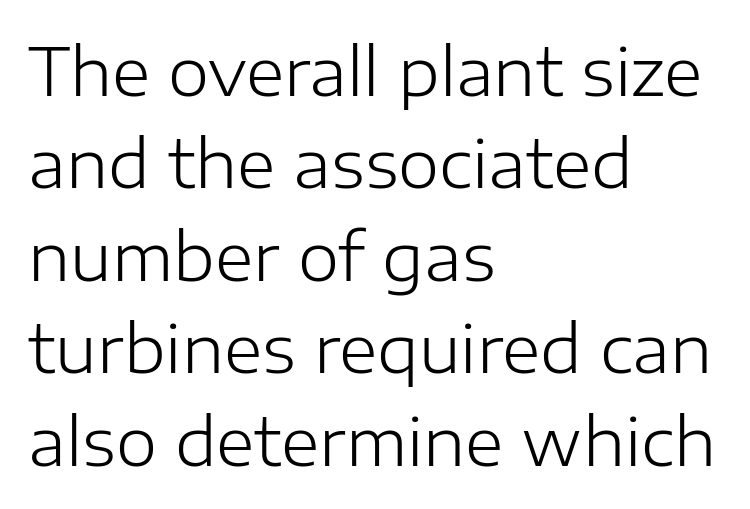
The image shows 66 px light sans-serif type, upright; set left-aligned, normal line spacing (1.4x), normal letter spacing, not underlined; low stroke contrast and a medium x-height.
